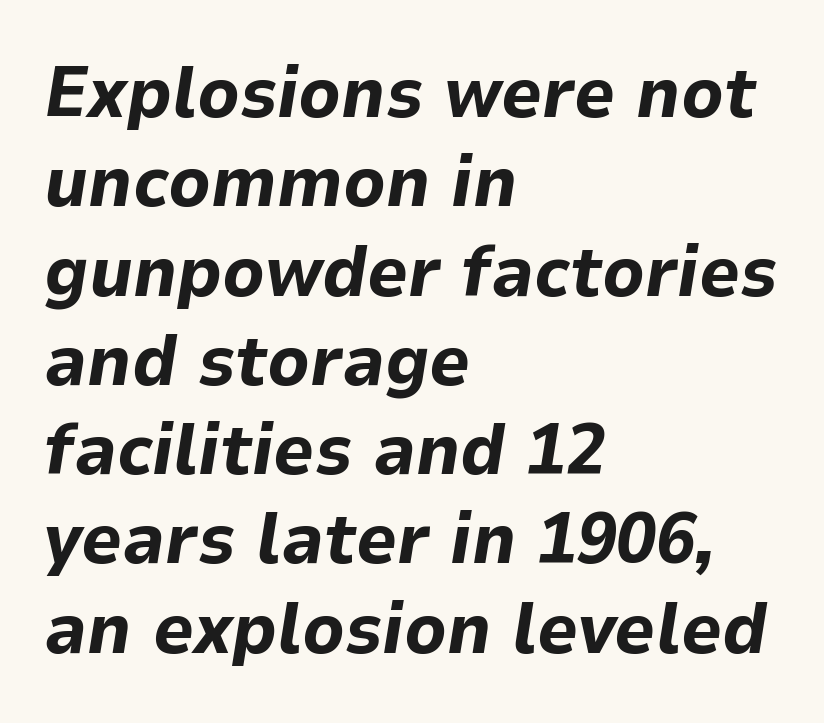
Every row of glyphs begins at an identical x-position on the left. Nobody drew a line under any word here. The letters sit at their default tracking, neither squeezed nor spread. In terms of weight, the rendering is a true, heavy bold. There's an unmistakable incline to the writing here.
